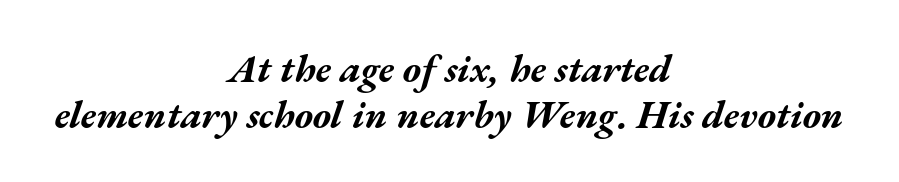
Q: Is the text bold? A: Yes.
Q: Is the text italic (slanted)? A: Yes, it leans right by about 17 degrees.
Q: Is the text underlined? A: No.
Q: How is the paragraph aligned? A: Centered.
Q: Is the spacing between letters normal or unusually wide? A: Normal.
Q: Width (condensed, normal, or wide)? A: Wide.
Q: Stroke contrast? A: Medium.
Q: x-height? A: Medium.
Q: Monospaced? A: No.
